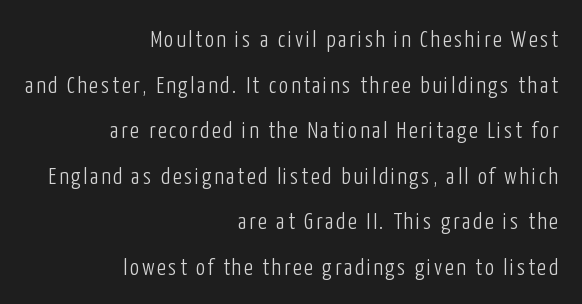
The image shows 23 px text type, upright; set right-aligned, loose line spacing (1.98x), not underlined.
